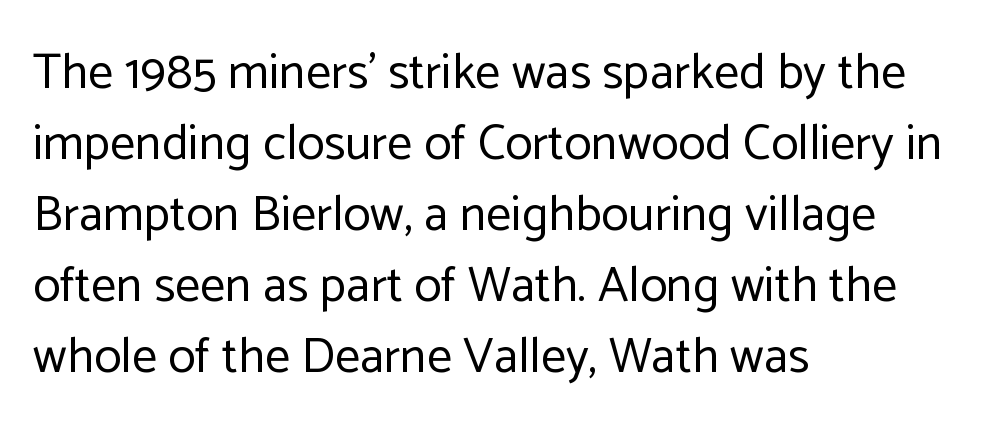
Bold? No — there's no thickening of the strokes. The font family rendered here belongs to the sans-serif group. The setting favours the left margin, as ordinary paragraphs usually do. This is roman type, the default non-slanted kind. Is there much room between lines? A standard amount, neither cramped nor airy. Short note: letters normally spaced.
